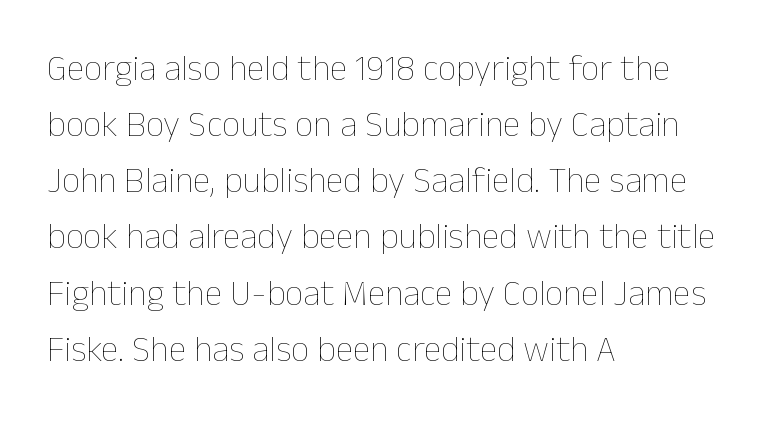
Q: Is the text bold? A: No.
Q: Is the text italic (slanted)? A: No, it is upright.
Q: Is the text underlined? A: No.
Q: How is the paragraph aligned? A: Left-aligned.
Q: Is the spacing between letters normal or unusually wide? A: Normal.
Q: Is the spacing between lines tight, normal or loose? A: Normal.
Q: Width (condensed, normal, or wide)? A: Normal.
Q: Stroke contrast? A: Low.
Q: x-height? A: Medium.
Q: Monospaced? A: No.
